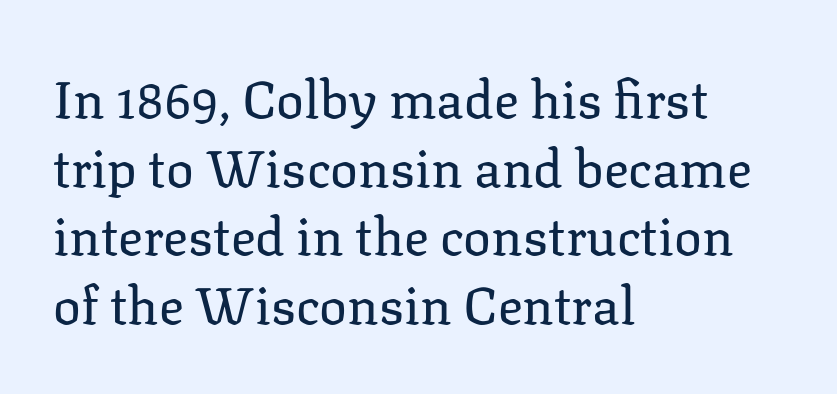
The image shows 52 px regular-weight serif type, upright; set left-aligned, normal line spacing (1.32x), normal letter spacing, not underlined; low stroke contrast and a medium x-height.
